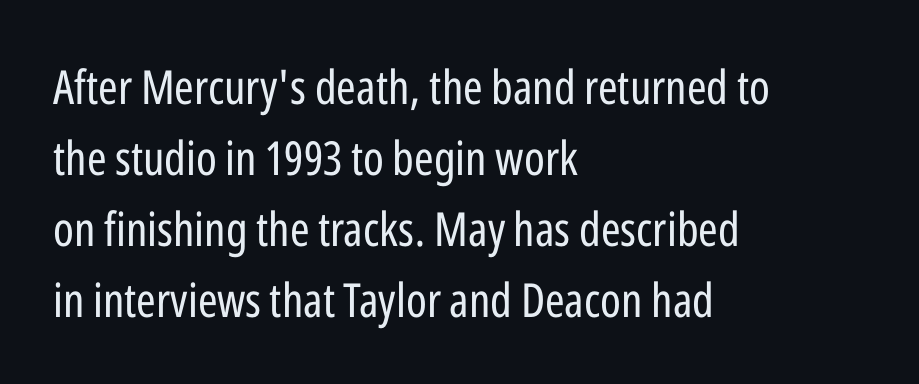
The image shows 47 px regular-weight, condensed sans-serif type, upright; set left-aligned, normal line spacing (1.51x), normal letter spacing, not underlined; low stroke contrast and a medium x-height.
